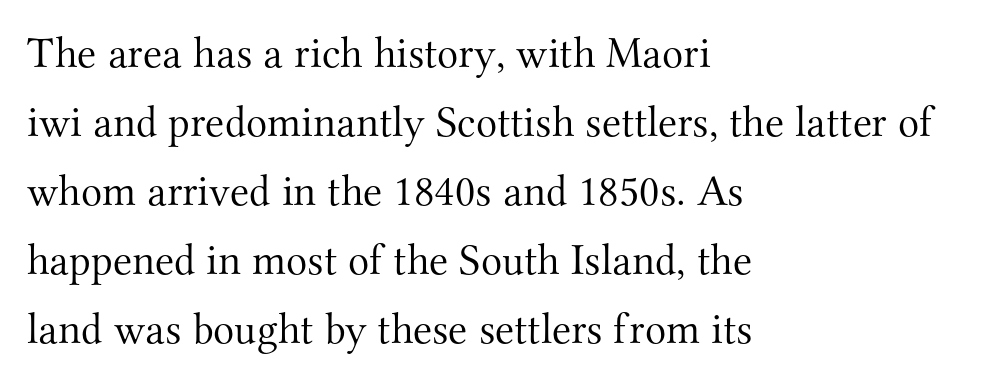
{"serif": "yes", "italic": "no", "bold": "no", "weight": "light", "width": "normal", "stroke_contrast": "medium", "x_height": "small", "monospaced": "no", "underline": "no", "align": "left", "line_spacing": "normal", "line_spacing_ratio": 1.57, "letter_spacing": "normal", "letter_spacing_em": 0.0, "glyph_px": 44}
